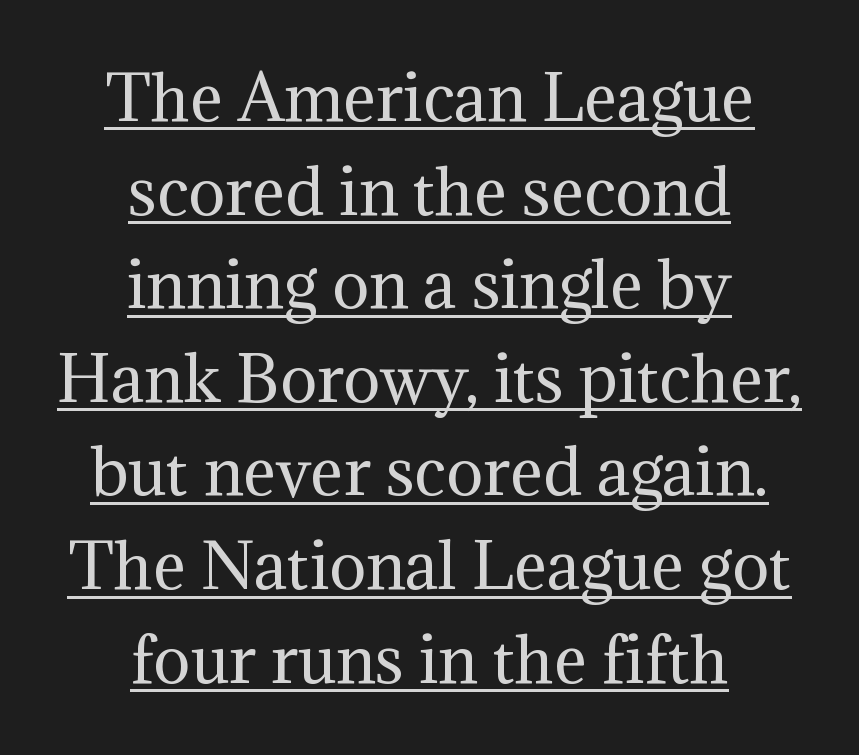
Q: Is the text bold? A: No.
Q: Is the text italic (slanted)? A: No, it is upright.
Q: Is the typeface a serif or a sans-serif typeface? A: Serif.
Q: Is the text underlined? A: Yes.
Q: How is the paragraph aligned? A: Centered.
Q: Is the spacing between letters normal or unusually wide? A: Normal.
Q: Is the spacing between lines tight, normal or loose? A: Normal.
Q: Width (condensed, normal, or wide)? A: Normal.
Q: Stroke contrast? A: Medium.
Q: x-height? A: Medium.
Q: Monospaced? A: No.
